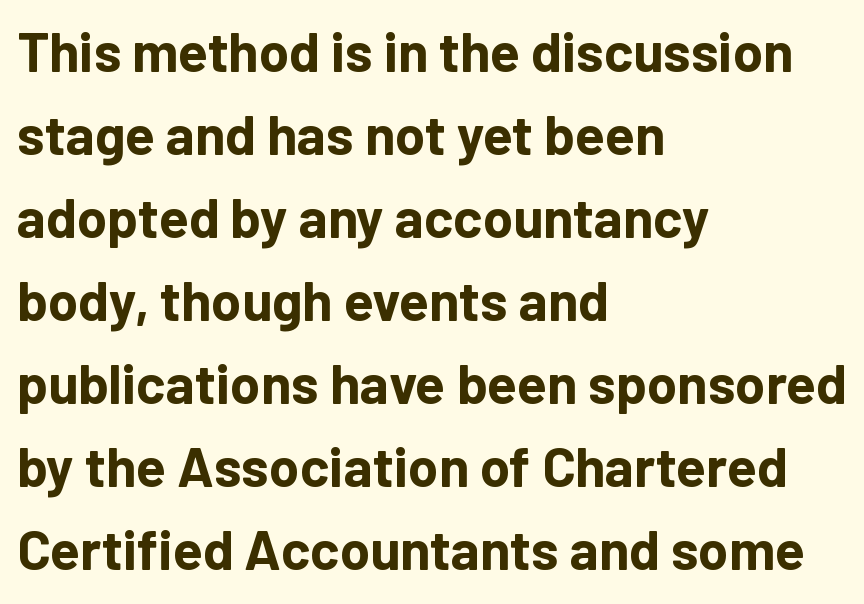
The image shows 55 px bold sans-serif type, upright; set left-aligned, normal line spacing (1.51x), normal letter spacing, not underlined; low stroke contrast and a medium x-height.
